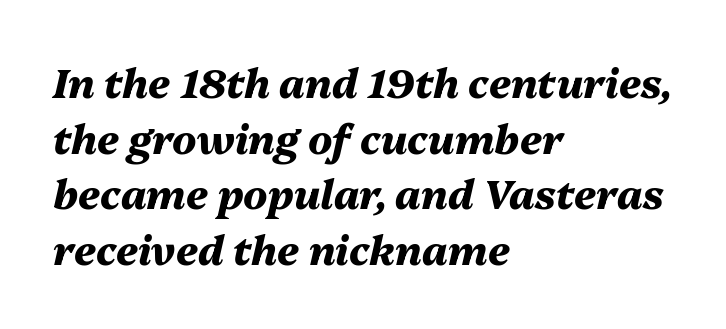
An italicized treatment has been applied to the whole sample. Strong, thick strokes mark this as bold type. Observe the ordinary spacing: letters are neighbours, not strangers. The rows are spaced the way most documents space them.
